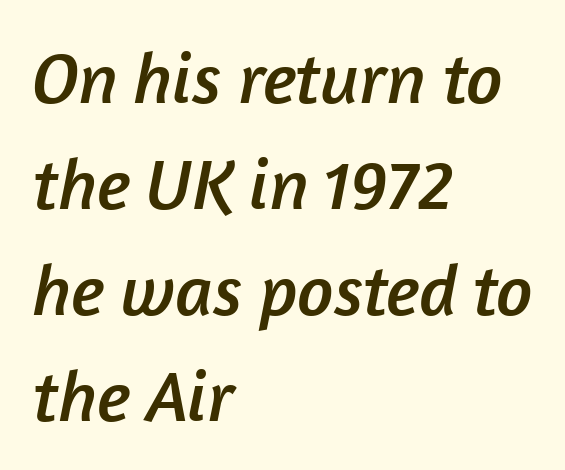
Q: Is the typeface a serif or a sans-serif typeface? A: Sans-serif.
Q: Is the text underlined? A: No.
Q: How is the paragraph aligned? A: Left-aligned.
Q: Is the spacing between letters normal or unusually wide? A: Normal.
Q: Is the spacing between lines tight, normal or loose? A: Normal.
Q: Width (condensed, normal, or wide)? A: Normal.
Q: Stroke contrast? A: Low.
Q: x-height? A: Medium.
Q: Monospaced? A: No.
